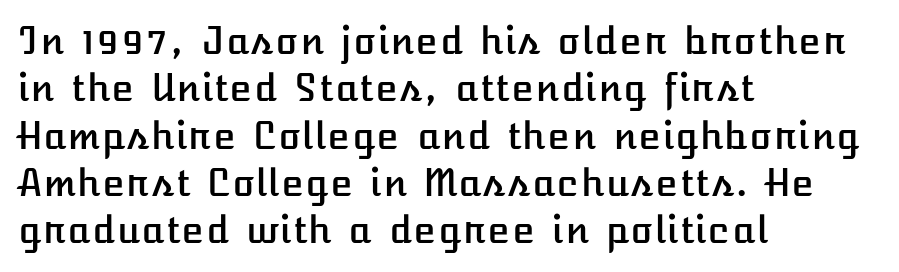
Short and long lines alike share a common starting point at left. The vertical gap from one line to the next is medium. These lines were composed using upright roman letters. Nobody drew a line under any word here. There is no visible air inserted between adjacent glyphs.
